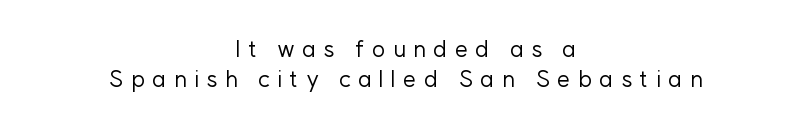
The image shows 23 px text type, upright; set centered, normal line spacing (1.31x), unusually wide letter spacing (+0.32 em), not underlined.
